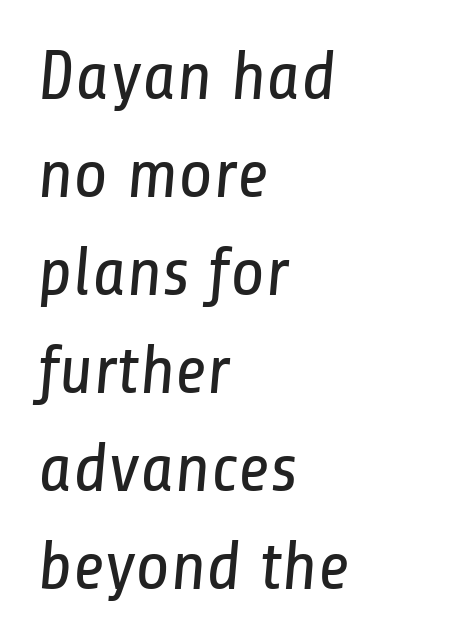
{"serif": "no", "bold": "no", "weight": "regular", "width": "condensed", "stroke_contrast": "low", "x_height": "medium", "monospaced": "no", "underline": "no", "align": "left", "line_spacing": "normal", "line_spacing_ratio": 1.4, "letter_spacing": "normal", "letter_spacing_em": 0.0, "glyph_px": 70}
